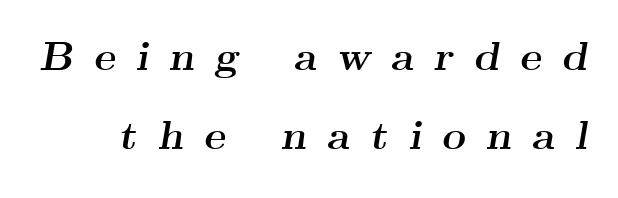
The image shows 41 px semibold, wide serif type, italic (leaning right); set loose line spacing (1.93x), unusually wide letter spacing (+0.49 em), not underlined; medium stroke contrast and a small x-height.
